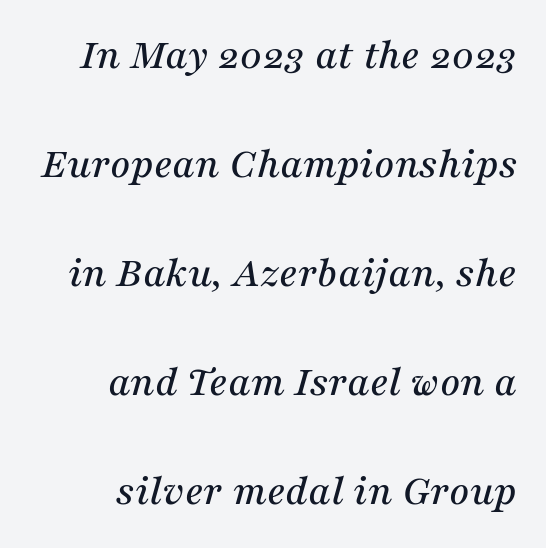
{"serif": "yes", "italic": "yes", "lean": "right", "slant_degrees": 16, "width": "normal", "stroke_contrast": "medium", "x_height": "medium", "monospaced": "no", "underline": "no", "align": "right", "line_spacing": "loose", "line_spacing_ratio": 2.48, "letter_spacing": "normal", "letter_spacing_em": 0.0, "glyph_px": 44}
